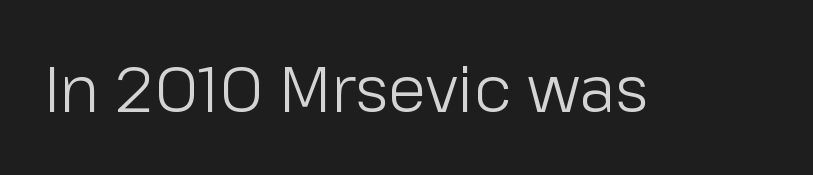
A typesetter would call this zero additional tracking. Note the varied advance widths — an 'i' is clearly narrower than an 'm'. This sample uses a sans-serif face. Is the stroke heavy? The answer is a plain regular-or-lighter. Check under the words: just untouched page.
